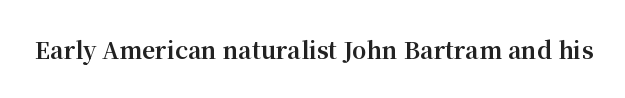
The image shows 23 px bold type, upright; set normal letter spacing, not underlined.
